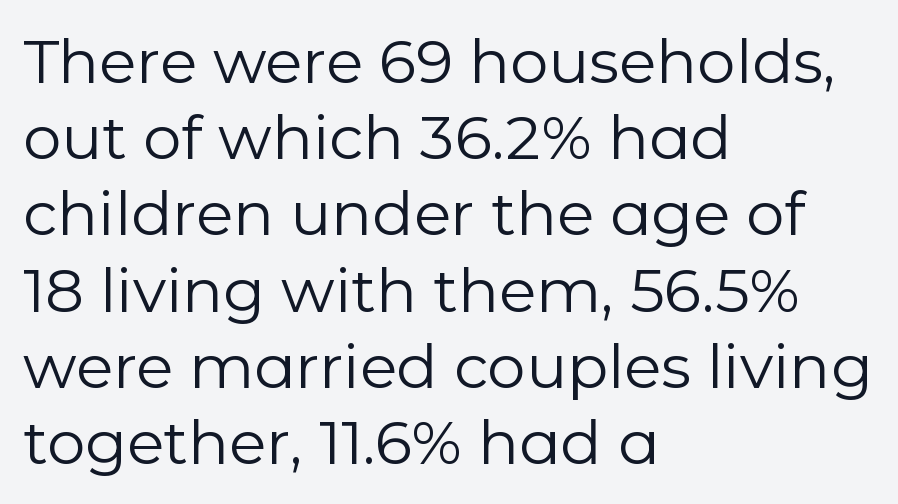
Regarding serifs, this sample does without them. Each stroke keeps to a modest, everyday thickness or less. Type without underlining. These lines were composed using upright roman letters. Do the characters align in a grid? No, the font is proportional. There is no visible air inserted between adjacent glyphs.
